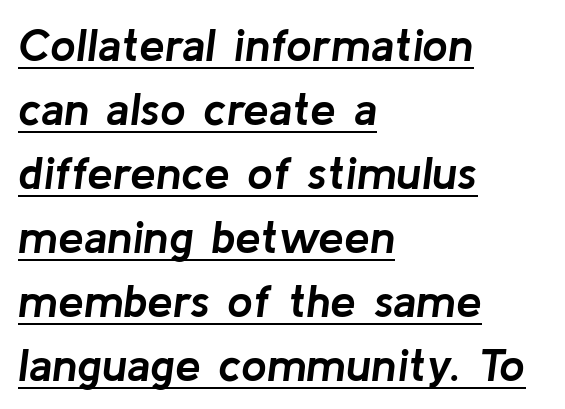
{"italic": "yes", "lean": "right", "slant_degrees": 8, "bold": "yes", "weight": "semibold", "width": "normal", "stroke_contrast": "low", "x_height": "medium", "monospaced": "no", "underline": "yes", "align": "left", "line_spacing": "normal", "line_spacing_ratio": 1.39, "letter_spacing": "normal", "letter_spacing_em": 0.0, "glyph_px": 46}
